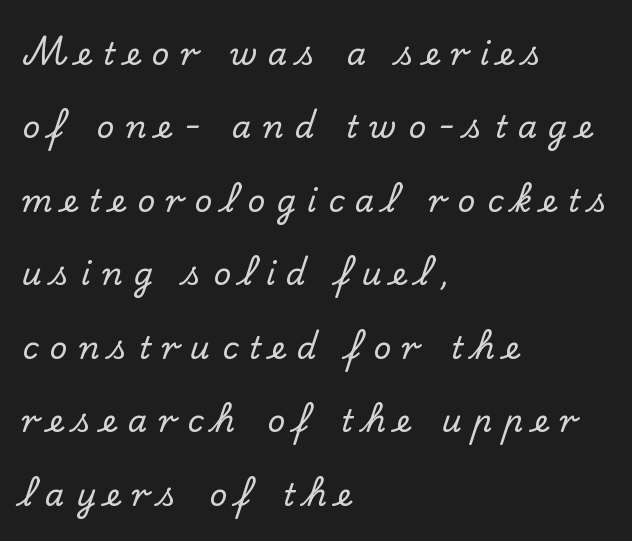
The image shows 31 px serif type; set left-aligned, loose line spacing (2.37x), unusually wide letter spacing (+0.36 em), not underlined; low stroke contrast and a small x-height.
